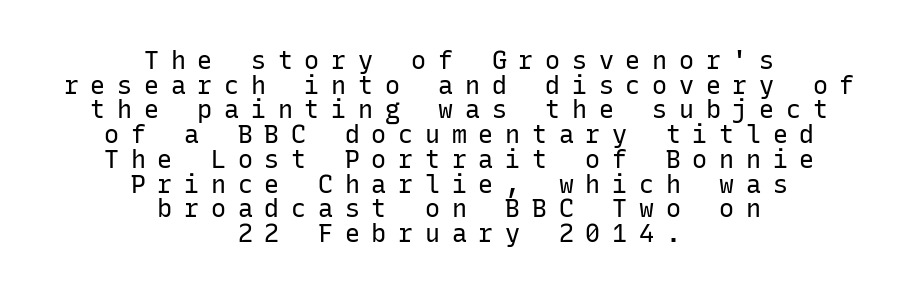
{"italic": "no", "bold": "no", "underline": "no", "align": "center", "line_spacing": "tight", "line_spacing_ratio": 0.99, "letter_spacing": "wide", "letter_spacing_em": 0.47, "glyph_px": 25}
